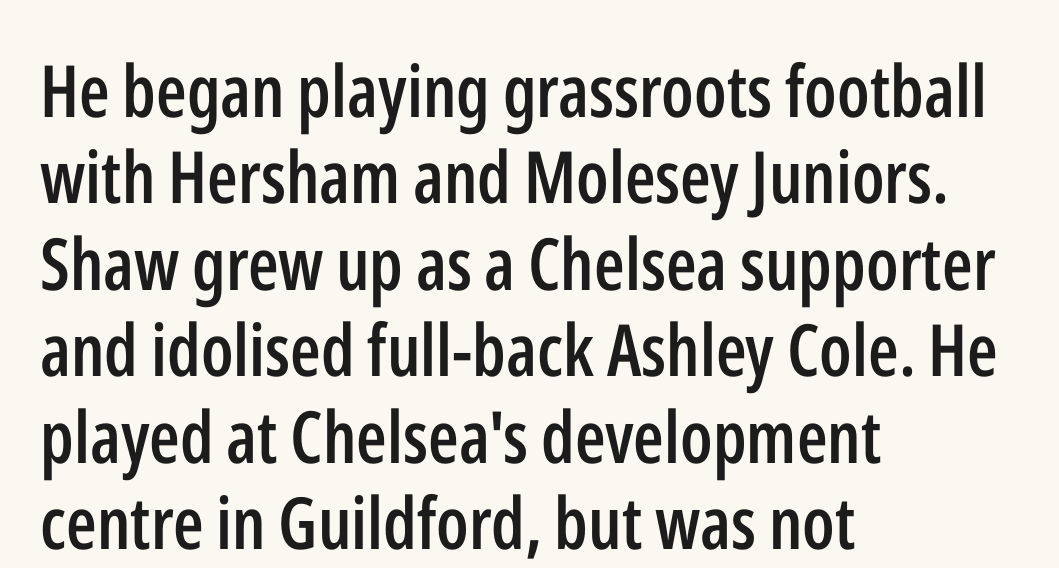
The lines are quadded left. The rendering uses natural spacing where letterforms have individual widths. Letters rest on an invisible, unmarked baseline. Caption: semibold face, moderately heavy strokes. This is the regular roman posture of the typeface.
